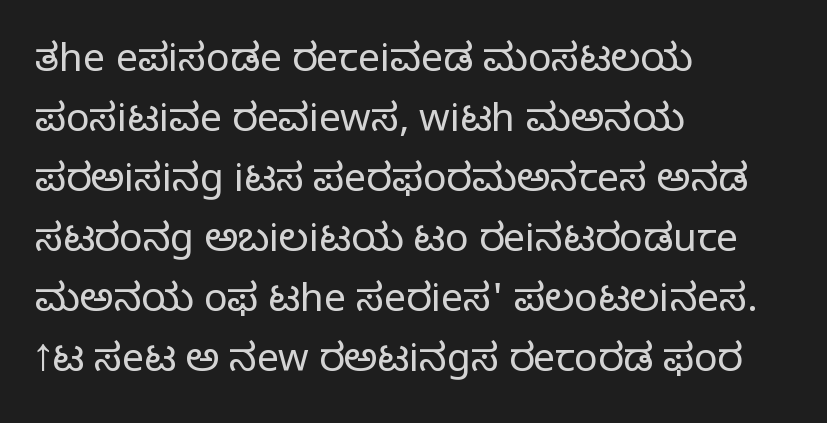
The image shows 39 px light sans-serif type, upright; set left-aligned, normal line spacing (1.54x), normal letter spacing, not underlined; low stroke contrast and a medium x-height.
